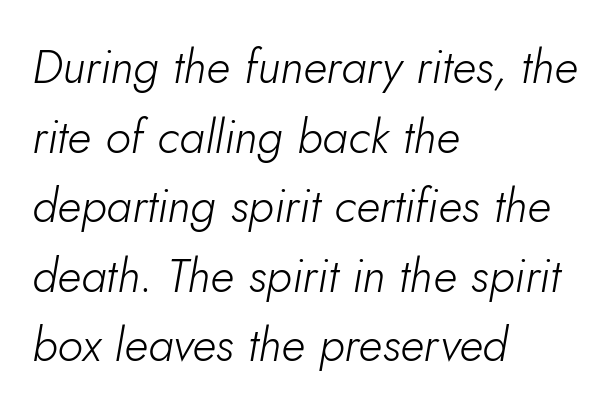
{"italic": "yes", "lean": "right", "slant_degrees": 10, "bold": "no", "weight": "light", "width": "normal", "stroke_contrast": "low", "x_height": "small", "monospaced": "no", "underline": "no", "align": "left", "line_spacing": "normal", "line_spacing_ratio": 1.48, "letter_spacing": "normal", "letter_spacing_em": 0.0, "glyph_px": 47}
